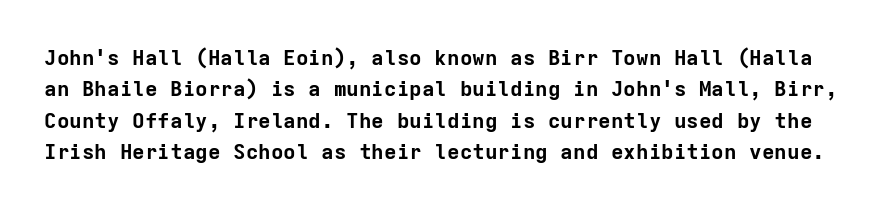
{"italic": "no", "bold": "yes", "underline": "no", "line_spacing": "normal", "line_spacing_ratio": 1.49, "letter_spacing": "normal", "letter_spacing_em": 0.0, "glyph_px": 21}
